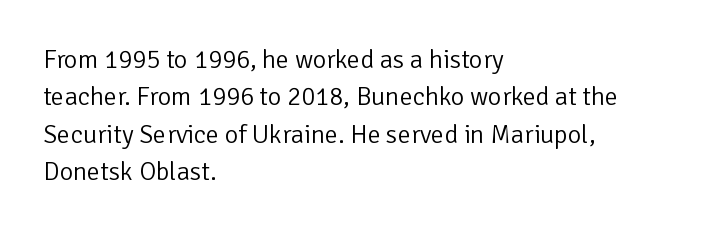
The image shows 26 px text type, upright; set left-aligned, normal line spacing (1.44x), normal letter spacing, not underlined.
